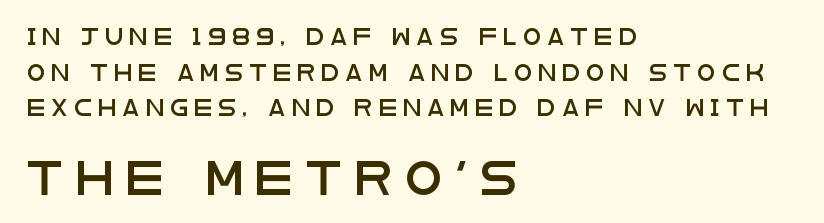
The image shows 33 px wide sans-serif type, upright; set left-aligned, loose line spacing (2.22x), unusually wide letter spacing (+0.41 em), not underlined; the second (bottom) block is 2.06x larger; low stroke contrast and a large x-height.
